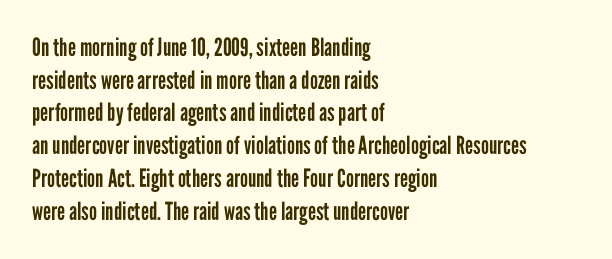
What's the leading like? Ordinary, nothing unusual. The passage shown has conventional tracking throughout. The typography opts for an upright posture over an oblique one. The passage is arranged the way most books set body copy — flush left.
